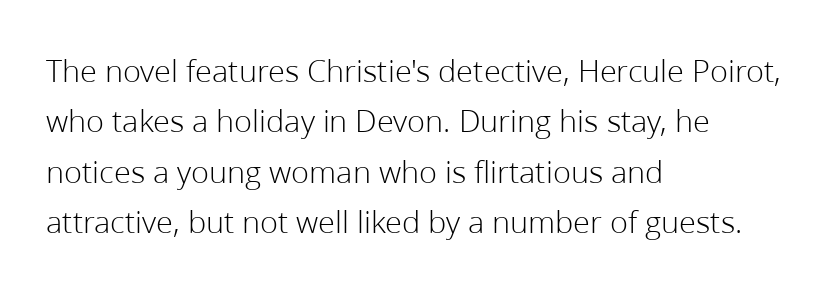
{"serif": "no", "italic": "no", "bold": "no", "weight": "light", "width": "normal", "stroke_contrast": "low", "x_height": "medium", "monospaced": "no", "underline": "no", "align": "left", "line_spacing": "normal", "line_spacing_ratio": 1.53, "letter_spacing": "normal", "letter_spacing_em": 0.0, "glyph_px": 33}
